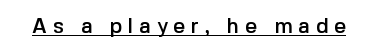
A typesetter would call this heavily tracked-out type. The axis of the letterforms is exactly vertical. A continuous stroke trails under the words, as in a hyperlink.
